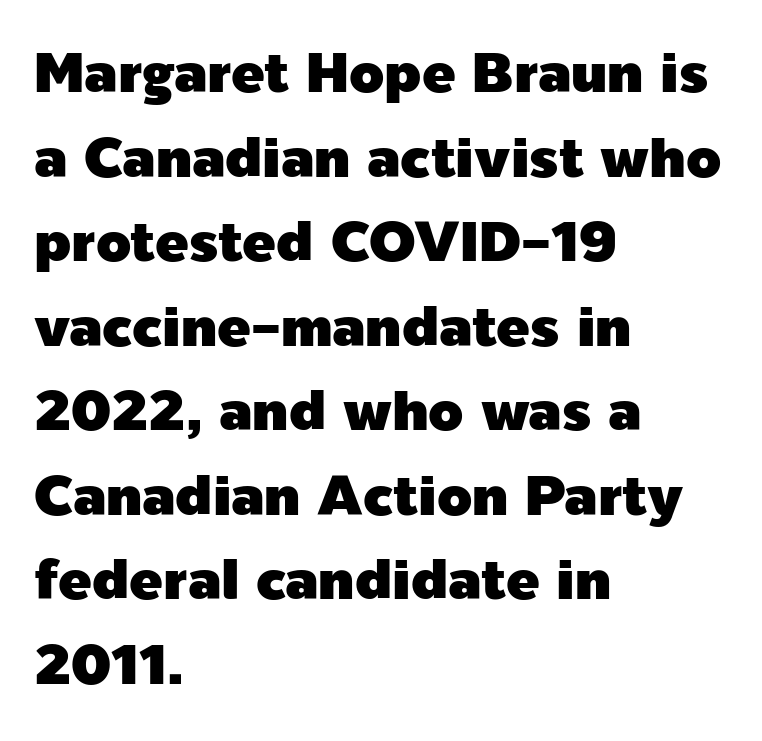
{"serif": "no", "italic": "no", "width": "normal", "x_height": "medium", "monospaced": "no", "underline": "no", "align": "left", "line_spacing": "normal", "line_spacing_ratio": 1.51, "letter_spacing": "normal", "letter_spacing_em": 0.0, "glyph_px": 56}
